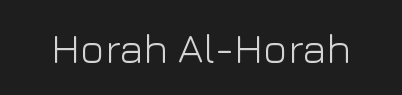
The image shows 41 px light sans-serif type, upright; set normal letter spacing, not underlined; low stroke contrast and a medium x-height.
